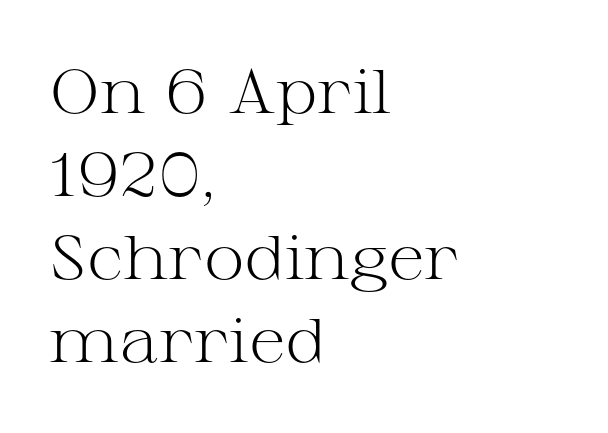
Does extra space separate the letters? No, they use regular spacing. Has an underline been added? It has not. The weight would be labelled regular, book, light, or lighter still. This sample uses an upright cut, with every glyph sitting square on the baseline. Stroke terminals: seriffed.
